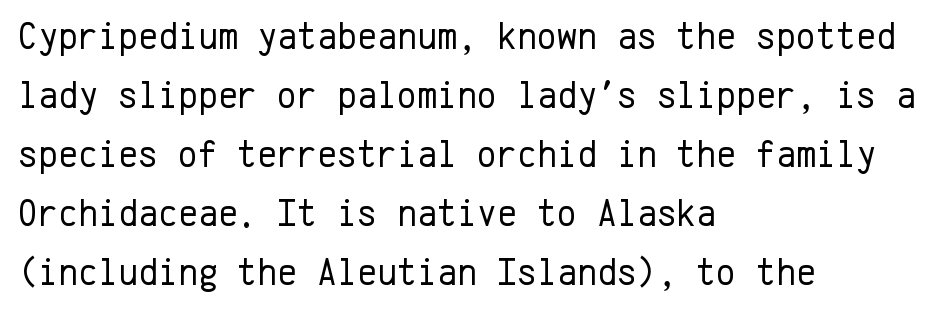
{"serif": "no", "italic": "no", "bold": "no", "weight": "regular", "width": "normal", "stroke_contrast": "low", "x_height": "medium", "monospaced": "yes", "underline": "no", "align": "left", "line_spacing": "normal", "line_spacing_ratio": 1.55, "letter_spacing": "normal", "letter_spacing_em": 0.0, "glyph_px": 38}
